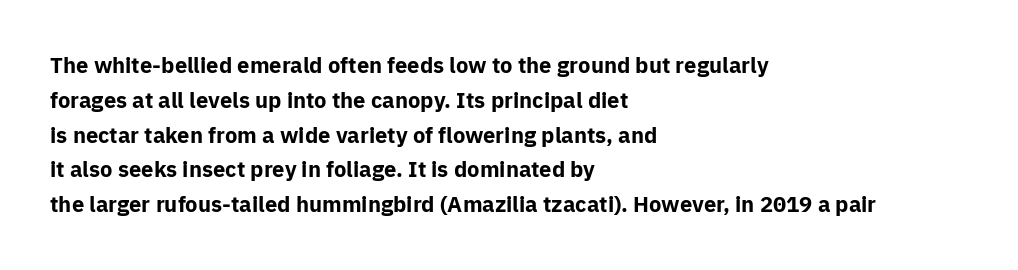
Q: Is the text bold? A: Yes.
Q: Is the text italic (slanted)? A: No, it is upright.
Q: Is the text underlined? A: No.
Q: How is the paragraph aligned? A: Left-aligned.
Q: Is the spacing between letters normal or unusually wide? A: Normal.
Q: Is the spacing between lines tight, normal or loose? A: Normal.
